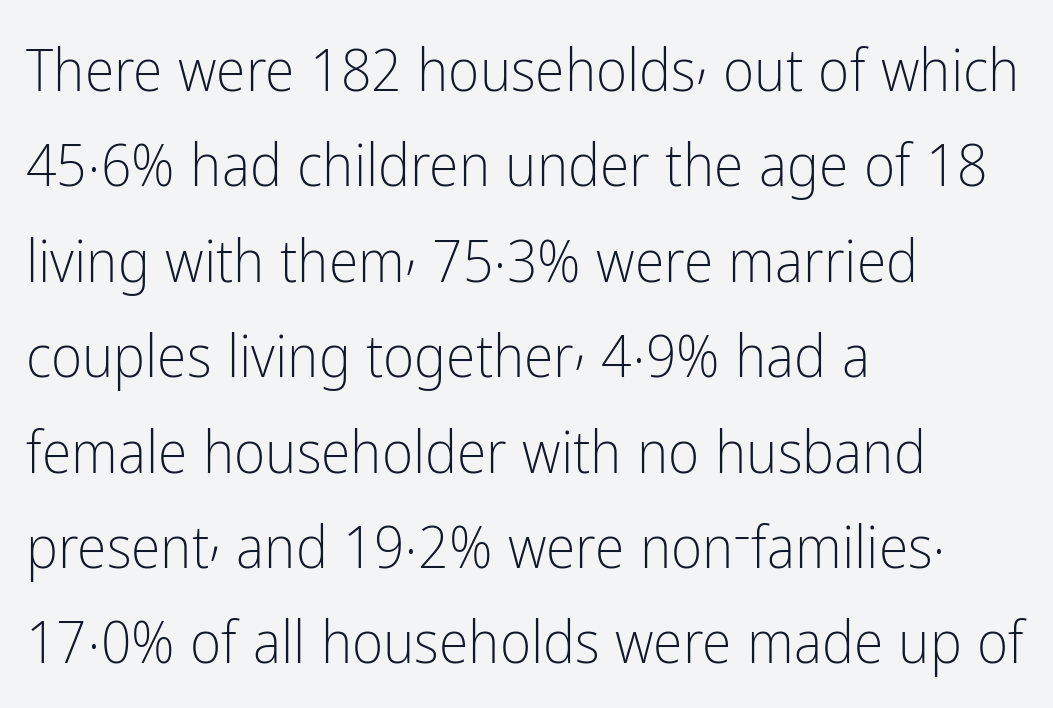
Is the type heavy? It reads as light-to-regular instead. The compositor pushed each line to the left boundary. This sample keeps an unexceptional amount of space between lines. Short note: letters normally spaced.
